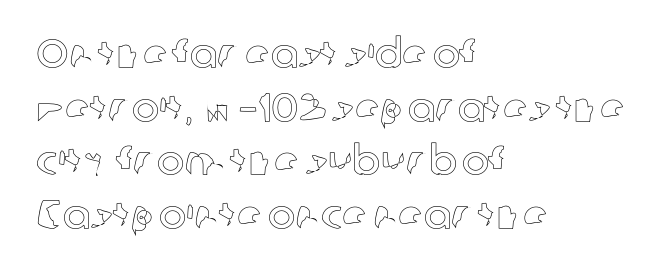
Q: Is the text italic (slanted)? A: No, it is upright.
Q: Is the text underlined? A: No.
Q: How is the paragraph aligned? A: Left-aligned.
Q: Is the spacing between letters normal or unusually wide? A: Normal.
Q: Is the spacing between lines tight, normal or loose? A: Normal.
Q: Width (condensed, normal, or wide)? A: Normal.
Q: x-height? A: Medium.
Q: Monospaced? A: No.
